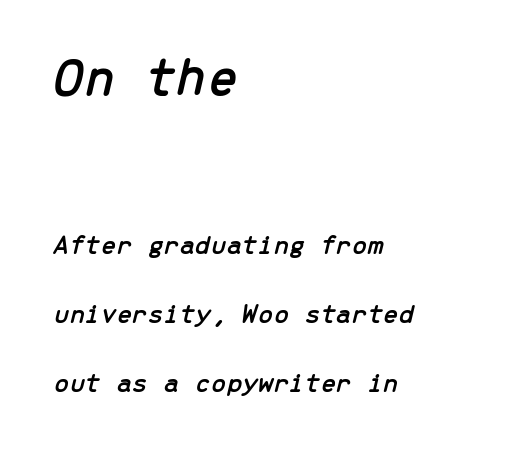
Q: Is the text italic (slanted)? A: Yes, it leans right by about 13 degrees.
Q: Is the text underlined? A: No.
Q: How is the paragraph aligned? A: Left-aligned.
Q: Is the spacing between letters normal or unusually wide? A: Normal.
Q: Is the spacing between lines tight, normal or loose? A: Loose.
Q: Which block of text is set in a larger size, the first (top) or the second (bottom)? A: The first (top) one.
Q: Width (condensed, normal, or wide)? A: Normal.
Q: Stroke contrast? A: Low.
Q: x-height? A: Medium.
Q: Monospaced? A: Yes.
